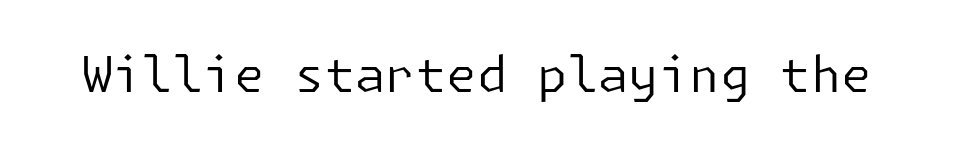
The image shows 49 px regular-weight sans-serif type, upright; set normal letter spacing, not underlined; low stroke contrast and a medium x-height.
